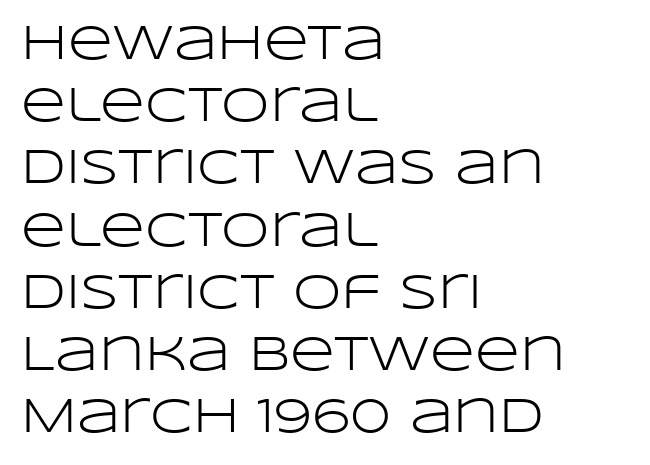
Q: Is the text bold? A: No.
Q: Is the text italic (slanted)? A: No, it is upright.
Q: Is the typeface a serif or a sans-serif typeface? A: Sans-serif.
Q: Is the text underlined? A: No.
Q: How is the paragraph aligned? A: Left-aligned.
Q: Is the spacing between letters normal or unusually wide? A: Normal.
Q: Is the spacing between lines tight, normal or loose? A: Normal.
Q: Width (condensed, normal, or wide)? A: Wide.
Q: Stroke contrast? A: Low.
Q: x-height? A: Large.
Q: Monospaced? A: No.
